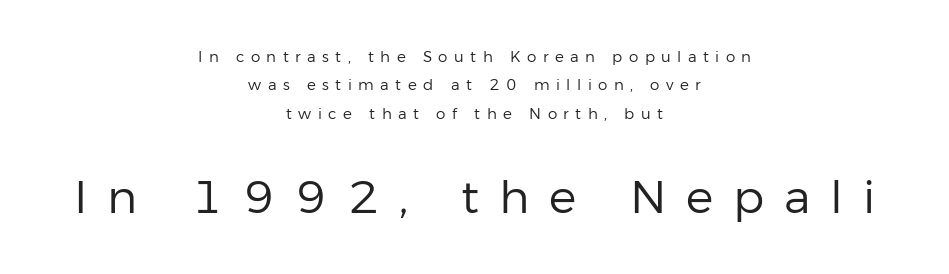
The image shows 46 px regular-weight sans-serif type, upright; set centered, line spacing 1.89x, unusually wide letter spacing (+0.43 em), not underlined; the second (bottom) block is 3.07x larger; low stroke contrast and a medium x-height.
